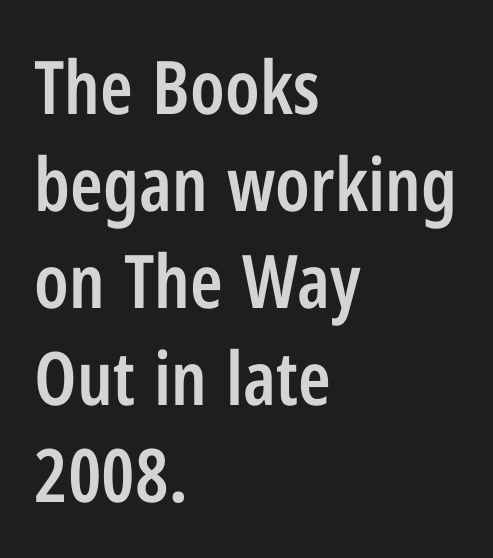
These lines are set flush left with a ragged right edge. Each word holds together tightly as a unit, with standard inter-letter gaps. Baseline-to-baseline distance is the conventional proportion of letter height. In terms of letterform style, serifs are entirely absent. Character widths vary here, with narrow letters taking less room than wide ones. Weight check: semibold — heavier than regular, not quite bold.
